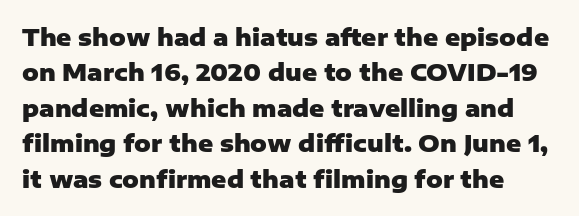
The image shows 23 px bold type, upright; set normal line spacing (1.54x), normal letter spacing, not underlined.
